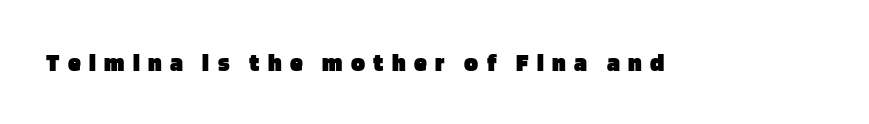
Q: Is the text bold? A: Yes.
Q: Is the text italic (slanted)? A: No, it is upright.
Q: Is the text underlined? A: No.
Q: Is the spacing between letters normal or unusually wide? A: Unusually wide.
